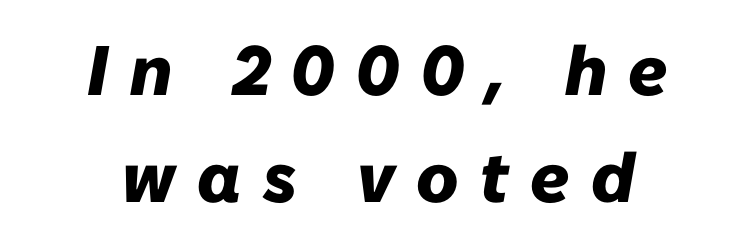
Q: Is the text bold? A: Yes.
Q: Is the text italic (slanted)? A: Yes, it leans right by about 10 degrees.
Q: Is the text underlined? A: No.
Q: How is the paragraph aligned? A: Centered.
Q: Is the spacing between letters normal or unusually wide? A: Unusually wide.
Q: Is the spacing between lines tight, normal or loose? A: Normal.
Q: Width (condensed, normal, or wide)? A: Normal.
Q: Stroke contrast? A: Low.
Q: x-height? A: Medium.
Q: Monospaced? A: No.
